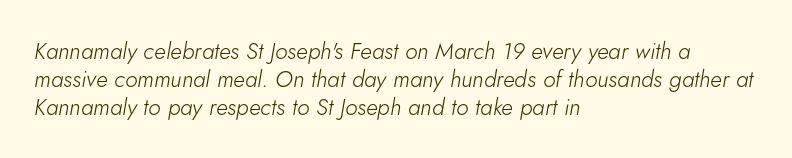
Q: Is the text bold? A: No.
Q: Is the text italic (slanted)? A: Yes, it leans right by about 5 degrees.
Q: Is the text underlined? A: No.
Q: How is the paragraph aligned? A: Left-aligned.
Q: Is the spacing between letters normal or unusually wide? A: Normal.
